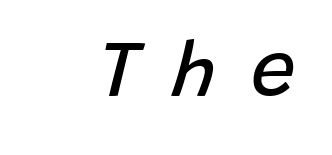
Q: Is the text bold? A: No.
Q: Is the text italic (slanted)? A: Yes, it leans right by about 15 degrees.
Q: Is the text underlined? A: No.
Q: Is the spacing between letters normal or unusually wide? A: Unusually wide.
Q: Width (condensed, normal, or wide)? A: Normal.
Q: Stroke contrast? A: Low.
Q: x-height? A: Large.
Q: Monospaced? A: No.
